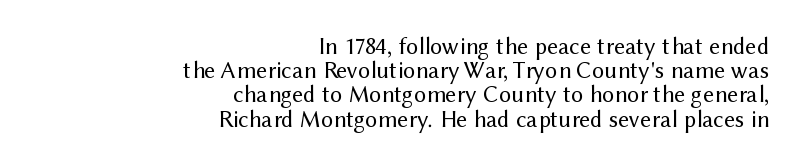
The image shows 24 px text type, upright; set right-aligned, tight line spacing (1.01x), normal letter spacing, not underlined.
